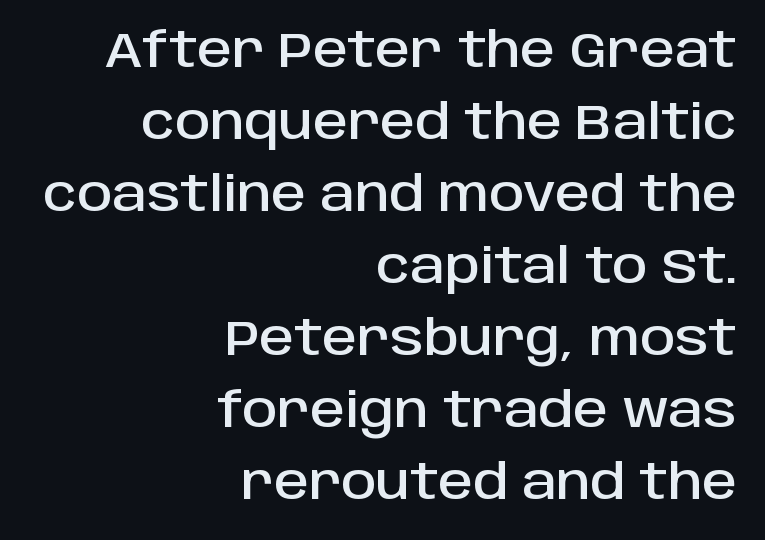
{"serif": "no", "italic": "no", "width": "normal", "stroke_contrast": "low", "x_height": "large", "monospaced": "no", "underline": "no", "align": "right", "line_spacing": "normal", "line_spacing_ratio": 1.47, "letter_spacing": "normal", "letter_spacing_em": 0.0, "glyph_px": 49}
